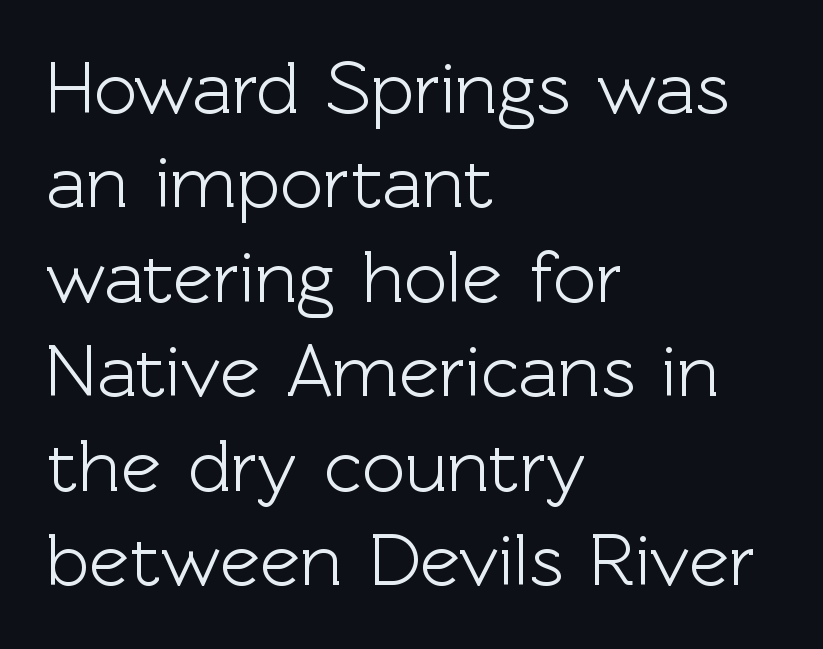
What kind of face is this? One without serifs — a sans. Posture: straight, roman, zero tilt. Students, note that the glyphs here touch the page at normal intervals. A typesetter would call this proportional, since set widths differ per character.
